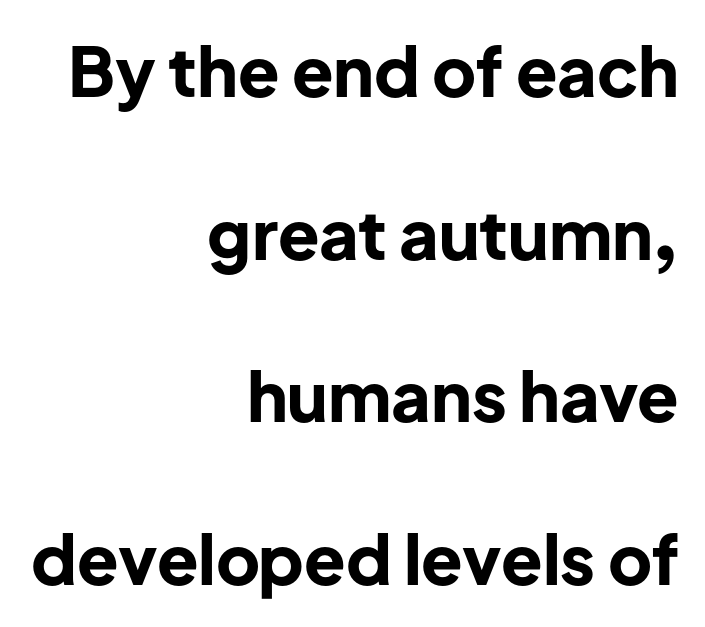
{"serif": "no", "italic": "no", "bold": "yes", "weight": "bold", "width": "normal", "stroke_contrast": "low", "x_height": "medium", "monospaced": "no", "underline": "no", "align": "right", "line_spacing": "loose", "line_spacing_ratio": 2.39, "letter_spacing": "normal", "letter_spacing_em": 0.0, "glyph_px": 68}
